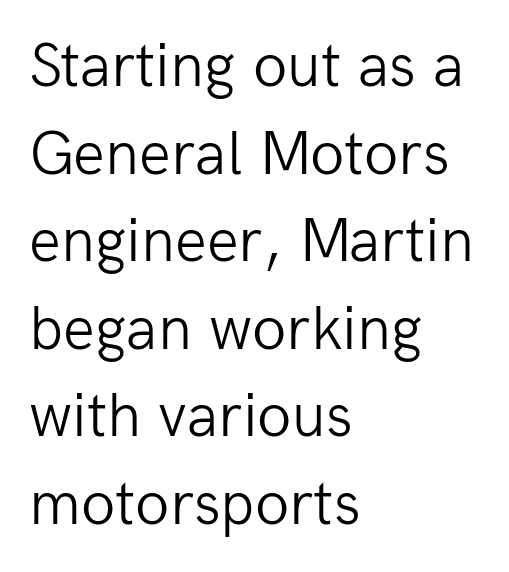
The image shows 63 px light sans-serif type, upright; set left-aligned, normal line spacing (1.39x), normal letter spacing, not underlined; low stroke contrast and a medium x-height.
